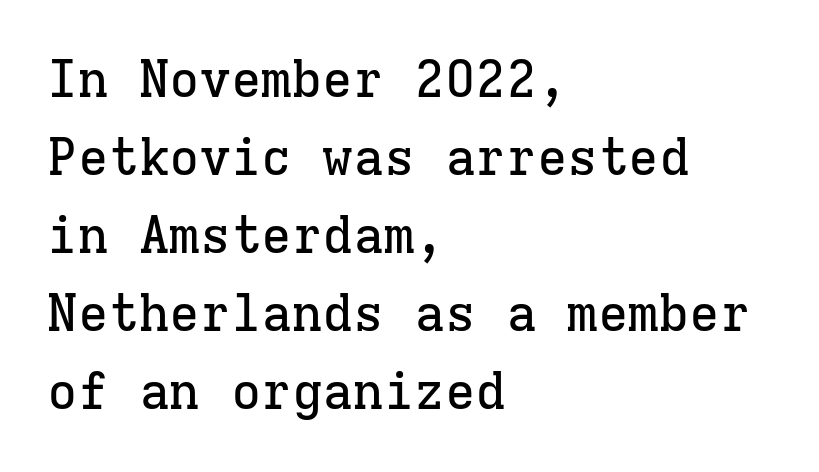
{"serif": "yes", "italic": "no", "width": "normal", "stroke_contrast": "low", "x_height": "medium", "monospaced": "yes", "underline": "no", "align": "left", "line_spacing": "normal", "line_spacing_ratio": 1.53, "letter_spacing": "normal", "letter_spacing_em": 0.0, "glyph_px": 51}
